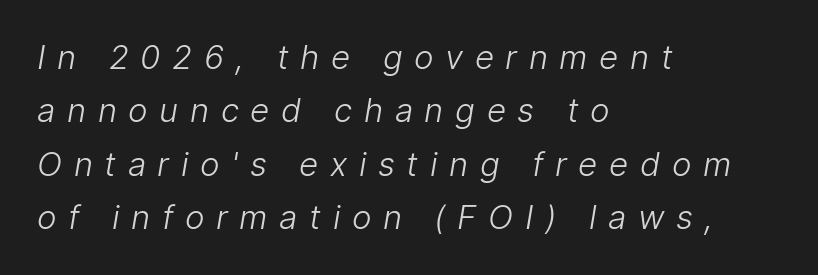
{"serif": "no", "bold": "no", "weight": "light", "width": "normal", "stroke_contrast": "low", "x_height": "medium", "monospaced": "no", "underline": "no", "align": "left", "line_spacing": "normal", "line_spacing_ratio": 1.62, "letter_spacing": "wide", "letter_spacing_em": 0.35, "glyph_px": 33}
